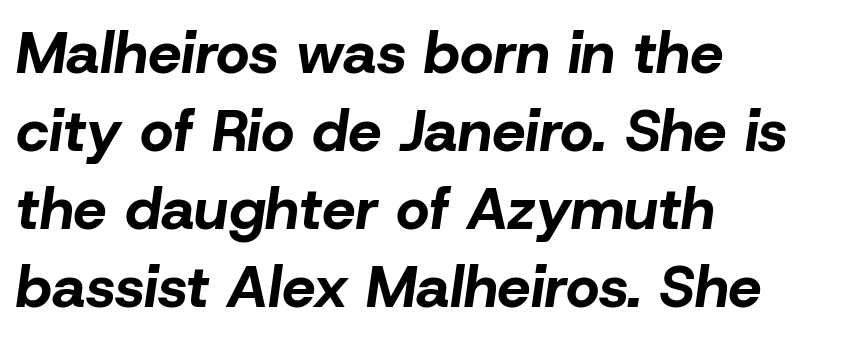
{"italic": "yes", "lean": "right", "slant_degrees": 8, "bold": "yes", "weight": "bold", "width": "normal", "stroke_contrast": "low", "x_height": "medium", "monospaced": "no", "underline": "no", "align": "left", "line_spacing": "normal", "line_spacing_ratio": 1.32, "letter_spacing": "normal", "letter_spacing_em": 0.0, "glyph_px": 59}
